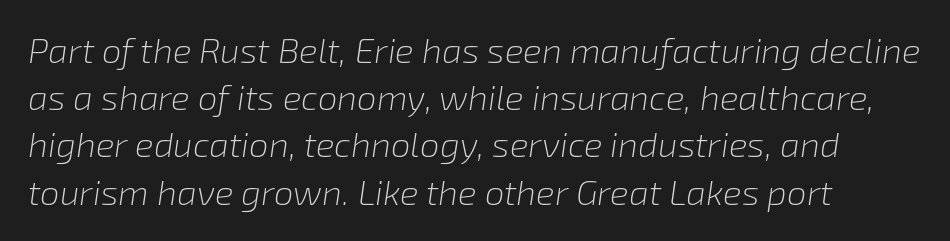
Q: Is the text bold? A: No.
Q: Is the text italic (slanted)? A: Yes, it leans right by about 8 degrees.
Q: Is the text underlined? A: No.
Q: How is the paragraph aligned? A: Left-aligned.
Q: Is the spacing between letters normal or unusually wide? A: Normal.
Q: Is the spacing between lines tight, normal or loose? A: Normal.
Q: Width (condensed, normal, or wide)? A: Normal.
Q: Stroke contrast? A: Low.
Q: x-height? A: Medium.
Q: Monospaced? A: No.
